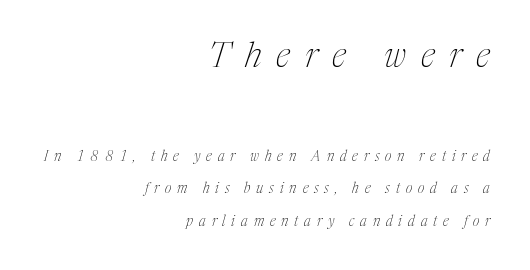
Quick note: italic. Bigger letters appear in the top chunk; the bottom chunk is reduced. Short and long lines alike share a common ending point at right. Varying glyph widths throughout — classic text-font behaviour. Loose tracking; the words dissolve into strings of separated letters.
